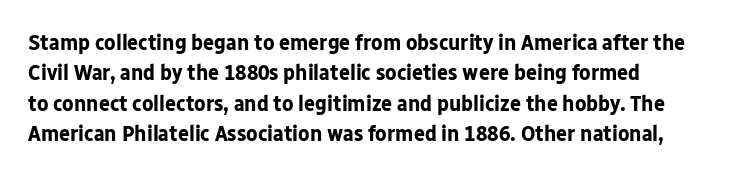
The image shows 23 px bold type, upright; set left-aligned, normal line spacing (1.32x), normal letter spacing, not underlined.
